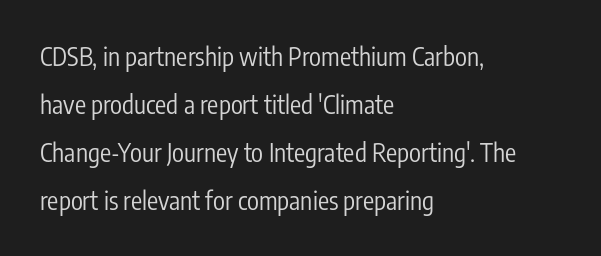
All the whitespace from short lines collects on the right. Descenders are the only things crossing below the line. Compared with typical paragraphs, the rows here are farther apart. This is roman type, the default non-slanted kind. The font sits on the lighter half of the weight spectrum, regular included. Each word holds together tightly as a unit, with standard inter-letter gaps.
